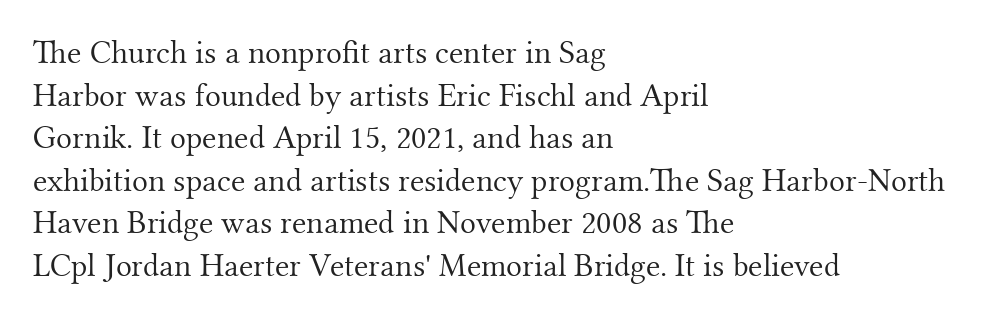
{"serif": "yes", "italic": "no", "bold": "no", "weight": "light", "width": "normal", "stroke_contrast": "medium", "x_height": "small", "monospaced": "no", "underline": "no", "align": "left", "line_spacing": "normal", "line_spacing_ratio": 1.29, "letter_spacing": "normal", "letter_spacing_em": 0.0, "glyph_px": 33}
